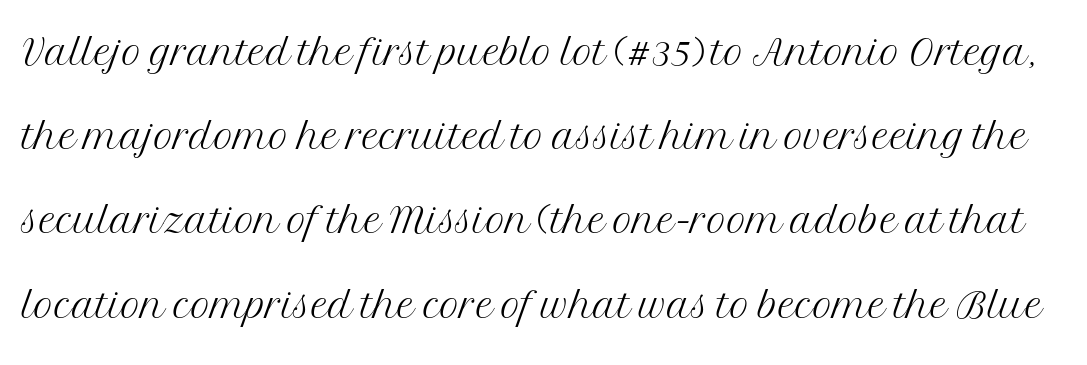
{"serif": "yes", "bold": "no", "weight": "light", "width": "normal", "stroke_contrast": "medium", "x_height": "medium", "monospaced": "no", "underline": "no", "line_spacing": "normal", "line_spacing_ratio": 1.56, "letter_spacing": "normal", "letter_spacing_em": 0.0, "glyph_px": 54}
